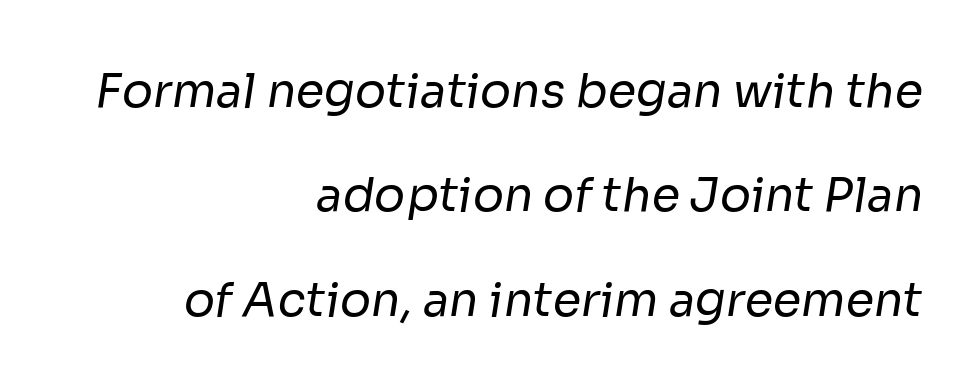
The zone under the glyphs is completely vacant. Here the glyphs are tracked normally, forming tight word shapes. Unlike a traditional serif, this face leaves its strokes unadorned. These glyphs show unthickened strokes, regular width or finer. Varying glyph widths throughout — classic text-font behaviour.
